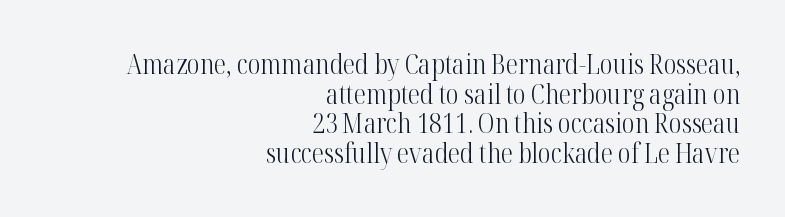
You could call the tracking neutral — neither tight nor loose. One-word summary of the alignment: right. The space between consecutive lines is stingy. Compared with a typical body face, this is equally light or lighter still.
